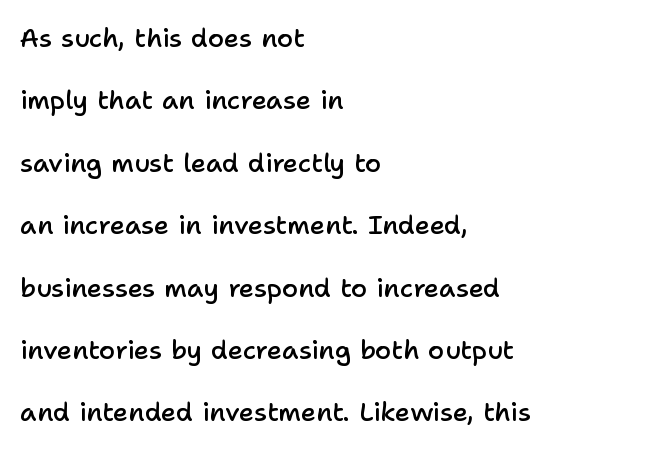
{"italic": "no", "bold": "semi", "underline": "no", "align": "left", "line_spacing": "loose", "line_spacing_ratio": 2.4, "letter_spacing": "normal", "letter_spacing_em": 0.0, "glyph_px": 26}
